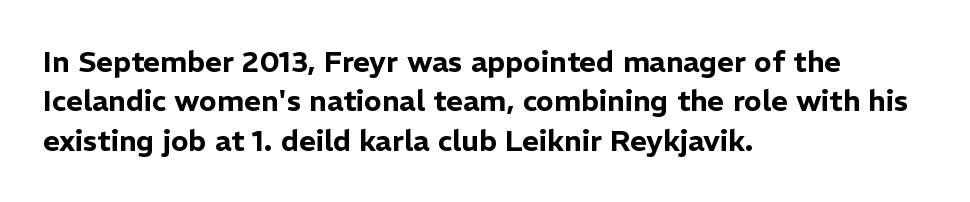
The image shows 29 px sans-serif type, upright; set left-aligned, normal line spacing (1.36x), normal letter spacing, not underlined; low stroke contrast and a medium x-height.
